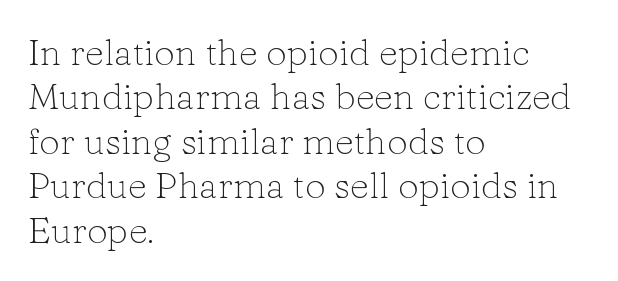
{"serif": "yes", "italic": "no", "bold": "no", "weight": "light", "width": "normal", "stroke_contrast": "low", "x_height": "medium", "monospaced": "no", "underline": "no", "align": "left", "line_spacing_ratio": 1.2, "letter_spacing": "normal", "letter_spacing_em": 0.0, "glyph_px": 37}
